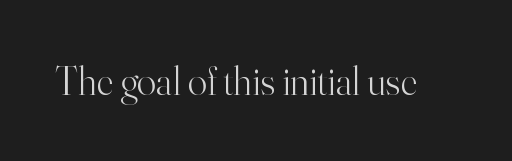
No letter is thick-stroked: the sample isn't bold. Varying glyph widths throughout — classic text-font behaviour. In terms of letterform style, serifs are clearly present. Students, note that the glyphs here touch the page at normal intervals. The glyphs are unaccompanied by any horizontal stroke below them.
